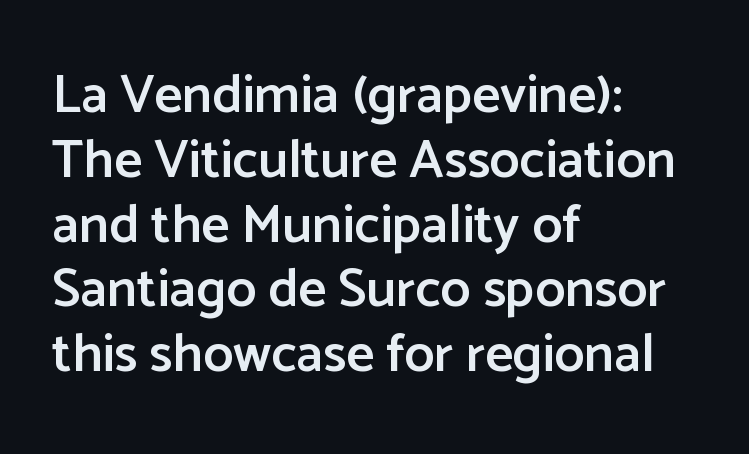
{"serif": "no", "italic": "no", "bold": "semi", "weight": "semibold", "width": "normal", "stroke_contrast": "low", "x_height": "medium", "monospaced": "no", "underline": "no", "align": "left", "line_spacing_ratio": 1.2, "letter_spacing": "normal", "letter_spacing_em": 0.0, "glyph_px": 54}
